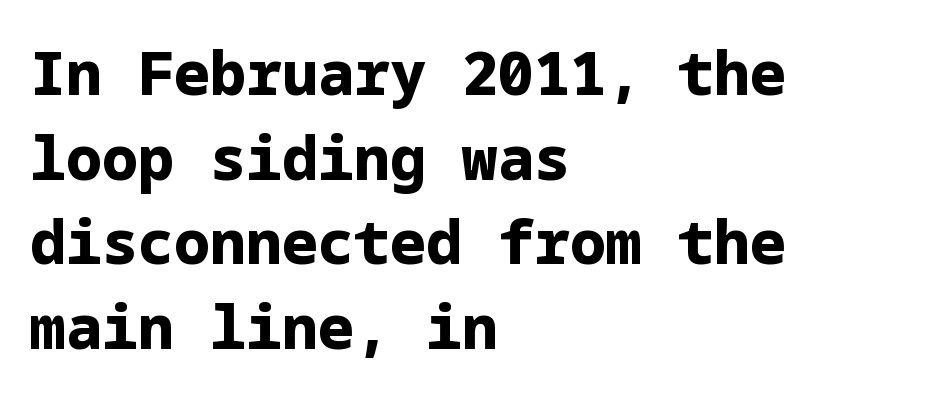
The rag falls on the right side of this text block. The font family rendered here belongs to the sans-serif group. The axis of the letterforms is exactly vertical. Regarding leading, the lines here are spaced in the standard way.
